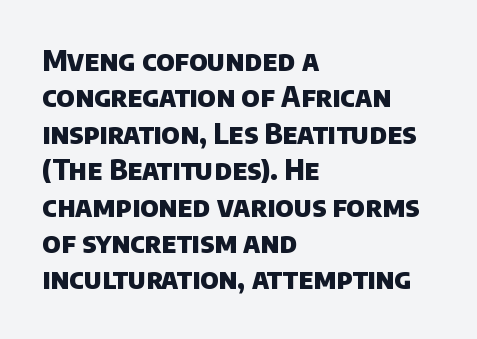
{"serif": "no", "bold": "yes", "weight": "heavy", "width": "normal", "stroke_contrast": "low", "x_height": "large", "monospaced": "no", "underline": "no", "align": "left", "line_spacing": "normal", "line_spacing_ratio": 1.3, "letter_spacing": "normal", "letter_spacing_em": 0.0, "glyph_px": 28}
